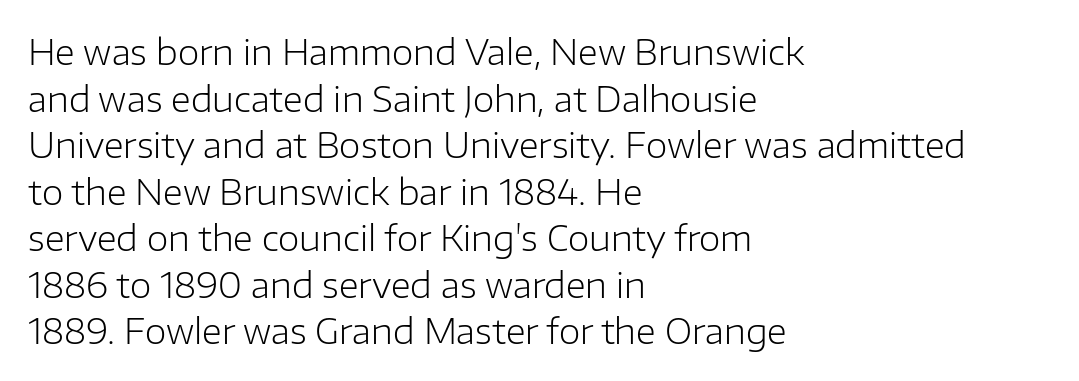
{"serif": "no", "italic": "no", "bold": "no", "weight": "light", "width": "normal", "stroke_contrast": "low", "x_height": "medium", "monospaced": "no", "underline": "no", "align": "left", "line_spacing": "normal", "line_spacing_ratio": 1.33, "letter_spacing": "normal", "letter_spacing_em": 0.0, "glyph_px": 35}
